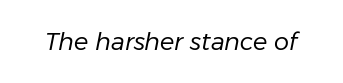
No extra tracking has been applied to these lines. The cut favours lightness, reaching ordinary text weight at its darkest. Is the type slanted? Yes — the strokes lean at a clear angle. Underline: absent.
